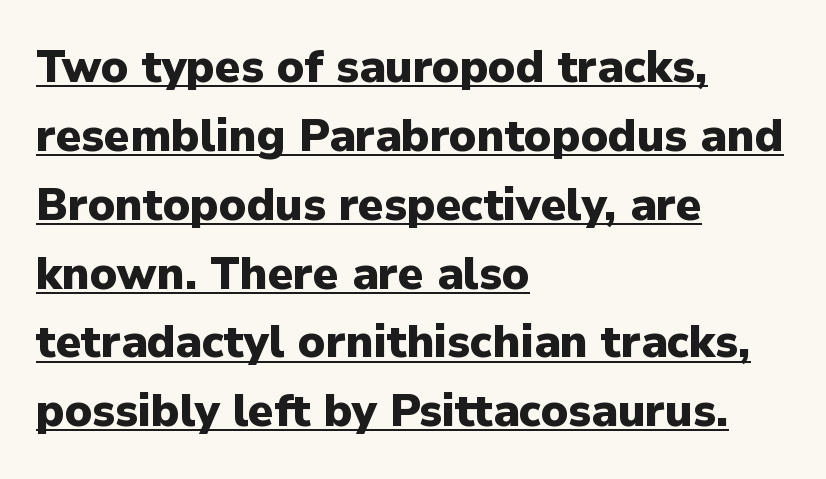
{"serif": "no", "italic": "no", "bold": "yes", "weight": "heavy", "width": "normal", "stroke_contrast": "low", "x_height": "medium", "monospaced": "no", "underline": "yes", "align": "left", "line_spacing": "normal", "line_spacing_ratio": 1.53, "letter_spacing": "normal", "letter_spacing_em": 0.0, "glyph_px": 45}
